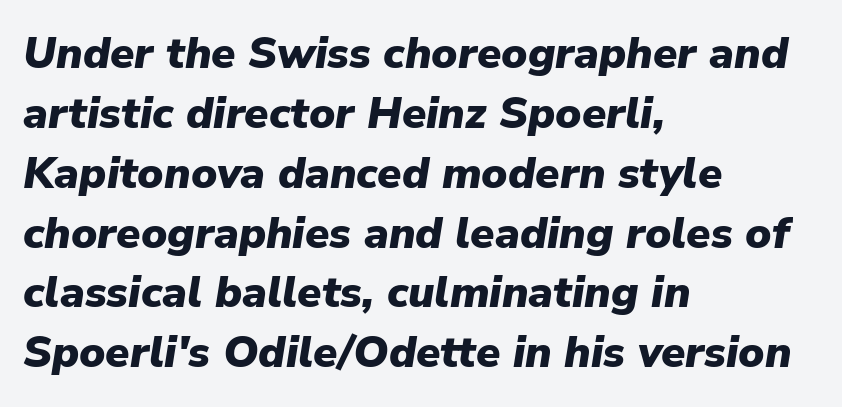
Casual observation: everything's shoved over to the left. Reading down the column, the eye jumps a familiar distance to each next line. Descenders hang freely into open space. On the weight axis this lands at bold, roughly 700.
